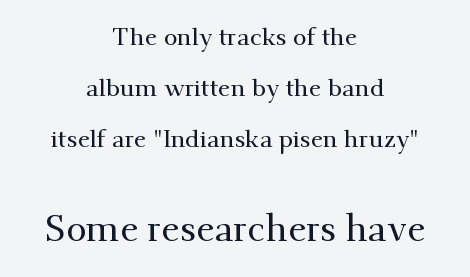
{"serif": "yes", "italic": "no", "width": "normal", "stroke_contrast": "medium", "x_height": "small", "monospaced": "no", "underline": "no", "align": "center", "line_spacing": "loose", "line_spacing_ratio": 2.04, "letter_spacing": "normal", "letter_spacing_em": 0.0, "larger_block": "second", "size_ratio": 1.48, "glyph_px": 37}
